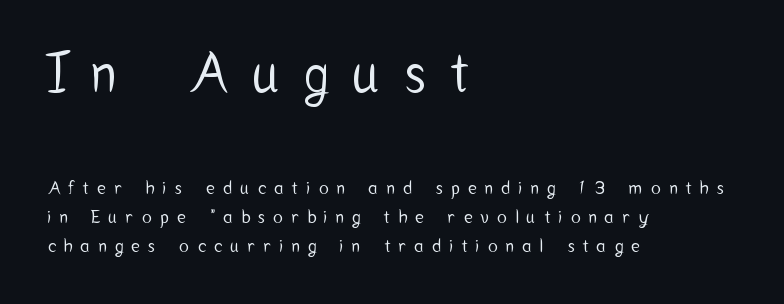
Q: Is the text italic (slanted)? A: No, it is upright.
Q: Is the typeface a serif or a sans-serif typeface? A: Sans-serif.
Q: Is the text underlined? A: No.
Q: How is the paragraph aligned? A: Left-aligned.
Q: Is the spacing between letters normal or unusually wide? A: Unusually wide.
Q: Is the spacing between lines tight, normal or loose? A: Normal.
Q: Which block of text is set in a larger size, the first (top) or the second (bottom)? A: The first (top) one.
Q: Width (condensed, normal, or wide)? A: Condensed.
Q: Stroke contrast? A: Low.
Q: x-height? A: Medium.
Q: Monospaced? A: No.
